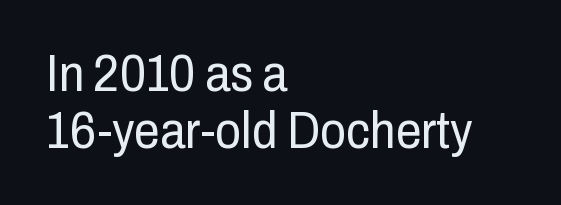
Q: Is the text bold? A: No.
Q: Is the text italic (slanted)? A: No, it is upright.
Q: Is the typeface a serif or a sans-serif typeface? A: Sans-serif.
Q: Is the text underlined? A: No.
Q: How is the paragraph aligned? A: Left-aligned.
Q: Is the spacing between letters normal or unusually wide? A: Normal.
Q: Is the spacing between lines tight, normal or loose? A: Tight.
Q: Width (condensed, normal, or wide)? A: Condensed.
Q: Stroke contrast? A: Low.
Q: x-height? A: Medium.
Q: Monospaced? A: No.
